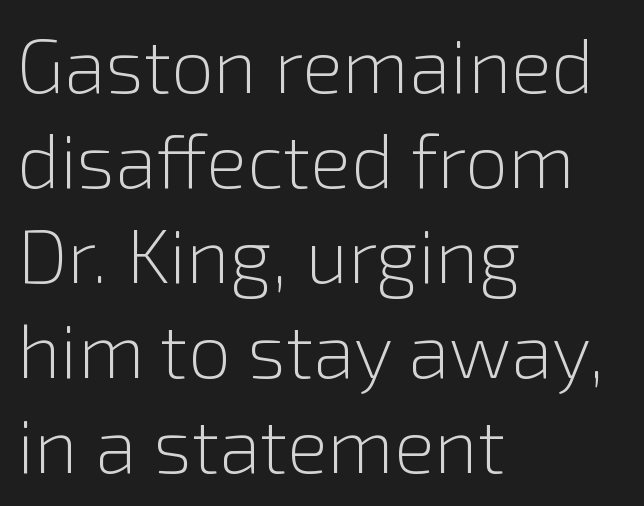
Q: Is the text bold? A: No.
Q: Is the text italic (slanted)? A: No, it is upright.
Q: Is the typeface a serif or a sans-serif typeface? A: Sans-serif.
Q: Is the text underlined? A: No.
Q: How is the paragraph aligned? A: Left-aligned.
Q: Is the spacing between letters normal or unusually wide? A: Normal.
Q: Is the spacing between lines tight, normal or loose? A: Normal.
Q: Width (condensed, normal, or wide)? A: Normal.
Q: x-height? A: Medium.
Q: Monospaced? A: No.
